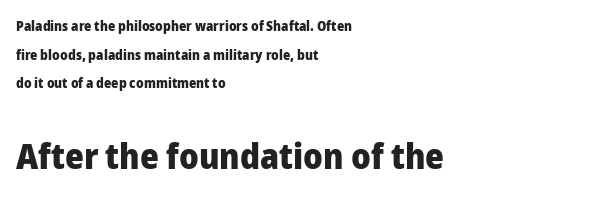
Q: Is the text bold? A: Yes.
Q: Is the text italic (slanted)? A: No, it is upright.
Q: Is the typeface a serif or a sans-serif typeface? A: Sans-serif.
Q: Is the text underlined? A: No.
Q: How is the paragraph aligned? A: Left-aligned.
Q: Is the spacing between letters normal or unusually wide? A: Normal.
Q: Is the spacing between lines tight, normal or loose? A: Loose.
Q: Which block of text is set in a larger size, the first (top) or the second (bottom)? A: The second (bottom) one.
Q: Width (condensed, normal, or wide)? A: Normal.
Q: Stroke contrast? A: Low.
Q: x-height? A: Medium.
Q: Monospaced? A: No.
